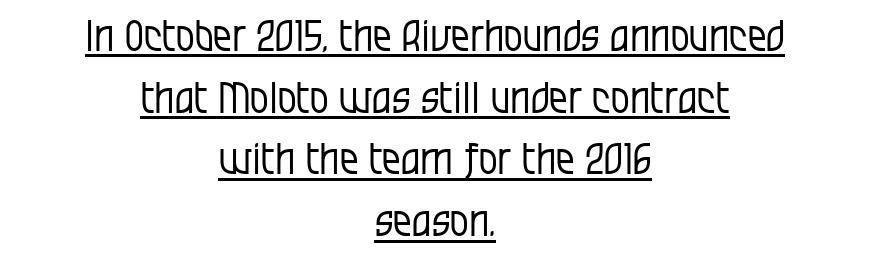
Tall strokes in this sample are plumb rather than angled. The rag falls on both sides of this text block equally. The space between consecutive lines is moderate. A typesetter would call this proportional, since set widths differ per character. A typesetter would label this face a sans.
